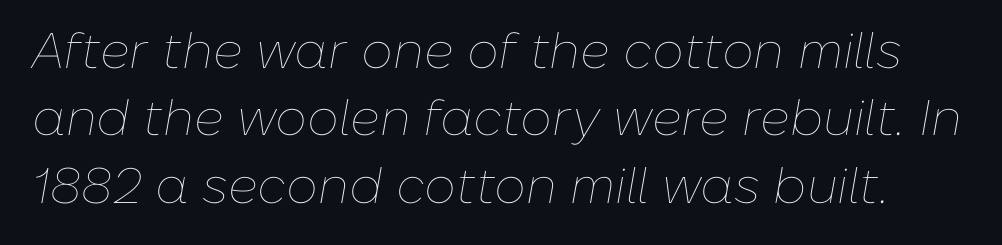
Q: Is the text bold? A: No.
Q: Is the text italic (slanted)? A: Yes, it leans right by about 10 degrees.
Q: Is the text underlined? A: No.
Q: Is the spacing between letters normal or unusually wide? A: Normal.
Q: Is the spacing between lines tight, normal or loose? A: Normal.
Q: Width (condensed, normal, or wide)? A: Normal.
Q: Stroke contrast? A: Low.
Q: x-height? A: Medium.
Q: Monospaced? A: No.
